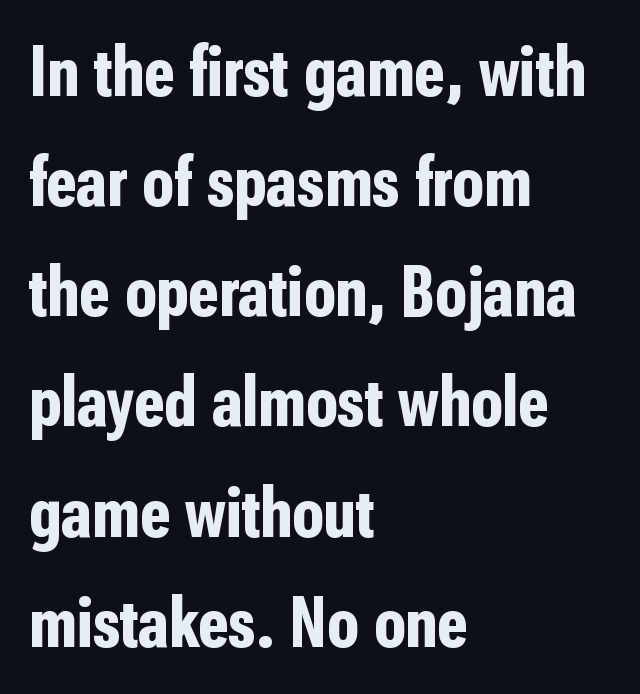
Q: Is the text bold? A: Yes.
Q: Is the text italic (slanted)? A: No, it is upright.
Q: Is the typeface a serif or a sans-serif typeface? A: Sans-serif.
Q: Is the text underlined? A: No.
Q: How is the paragraph aligned? A: Left-aligned.
Q: Is the spacing between letters normal or unusually wide? A: Normal.
Q: Is the spacing between lines tight, normal or loose? A: Normal.
Q: Width (condensed, normal, or wide)? A: Condensed.
Q: Stroke contrast? A: Low.
Q: x-height? A: Medium.
Q: Monospaced? A: No.
